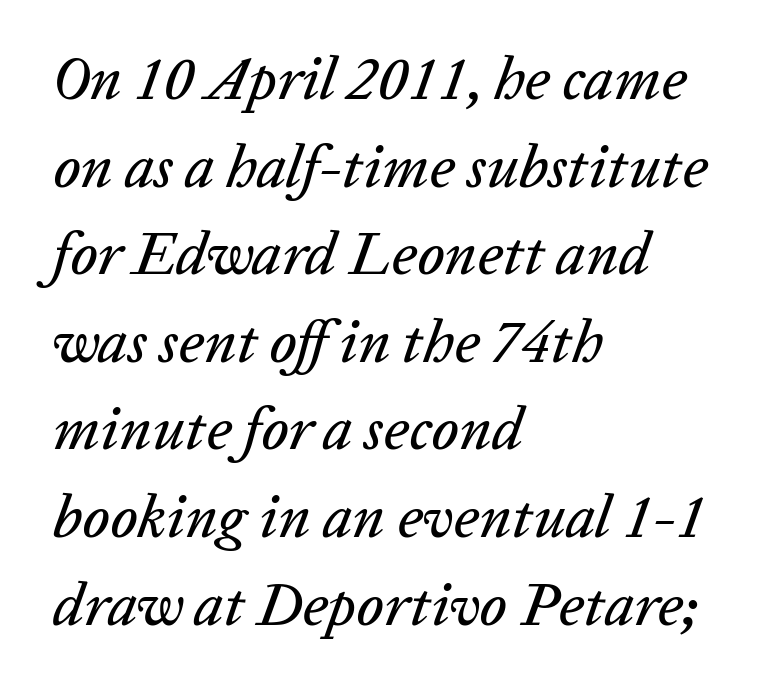
{"italic": "yes", "lean": "right", "slant_degrees": 20, "width": "normal", "stroke_contrast": "low", "x_height": "medium", "monospaced": "no", "underline": "no", "align": "left", "line_spacing": "normal", "line_spacing_ratio": 1.46, "letter_spacing": "normal", "letter_spacing_em": 0.0, "glyph_px": 60}
